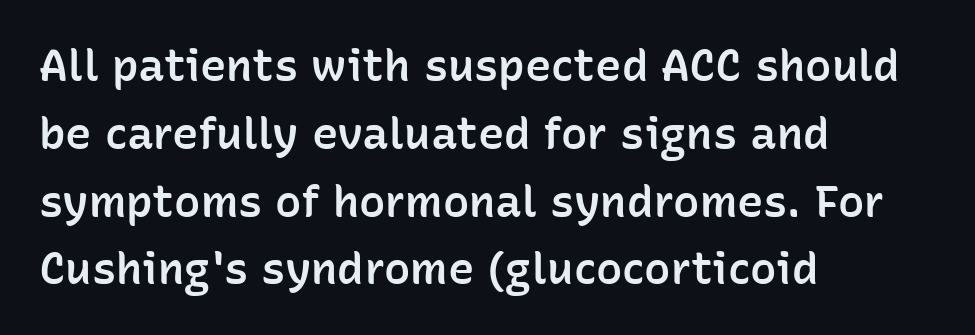
Q: Is the text bold? A: Semi-bold.
Q: Is the text italic (slanted)? A: No, it is upright.
Q: Is the typeface a serif or a sans-serif typeface? A: Sans-serif.
Q: Is the text underlined? A: No.
Q: How is the paragraph aligned? A: Left-aligned.
Q: Is the spacing between letters normal or unusually wide? A: Normal.
Q: Is the spacing between lines tight, normal or loose? A: Normal.
Q: Width (condensed, normal, or wide)? A: Normal.
Q: Stroke contrast? A: Low.
Q: x-height? A: Medium.
Q: Monospaced? A: No.
